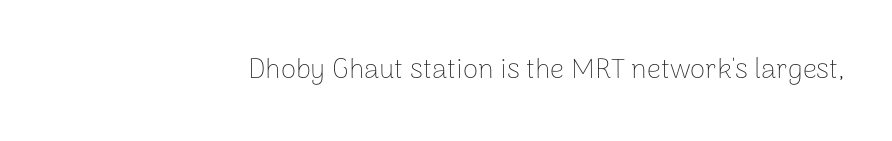
Q: Is the text bold? A: No.
Q: Is the text italic (slanted)? A: No, it is upright.
Q: Is the typeface a serif or a sans-serif typeface? A: Sans-serif.
Q: Is the text underlined? A: No.
Q: How is the paragraph aligned? A: Right-aligned.
Q: Is the spacing between letters normal or unusually wide? A: Normal.
Q: Width (condensed, normal, or wide)? A: Normal.
Q: Stroke contrast? A: Low.
Q: x-height? A: Medium.
Q: Monospaced? A: No.
